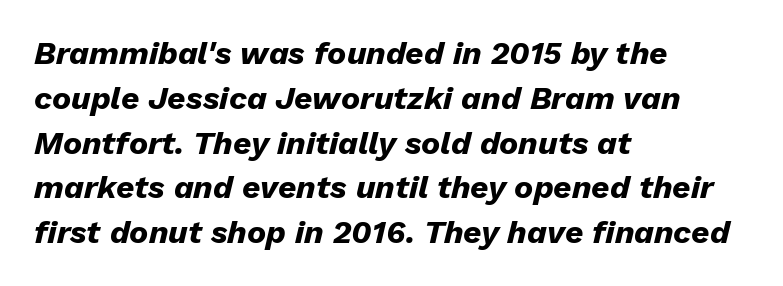
Has an underline been added? It has not. The letters advance in unequal steps, a hallmark of proportional type. Left-aligned paragraph, ragged on the right. Successive baselines arrive at the customary interval. Weight: bold. The text carries the slant typical of an italic or oblique font.
